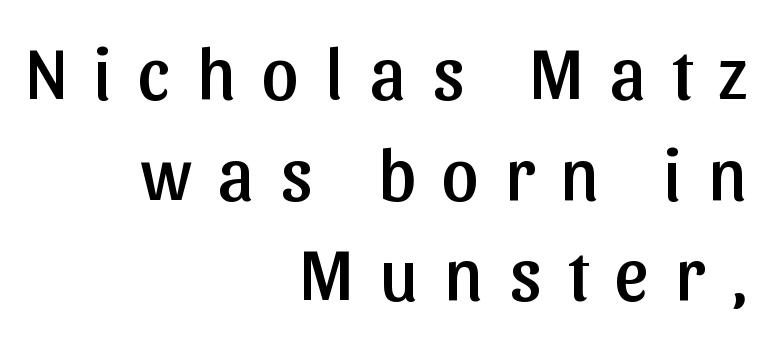
{"serif": "no", "italic": "no", "width": "normal", "stroke_contrast": "low", "x_height": "medium", "monospaced": "no", "underline": "no", "align": "right", "line_spacing": "normal", "line_spacing_ratio": 1.38, "letter_spacing": "wide", "letter_spacing_em": 0.36, "glyph_px": 73}
